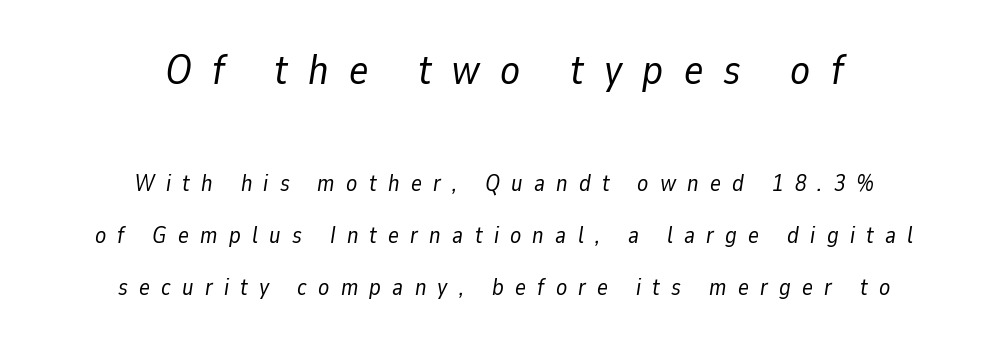
{"italic": "yes", "lean": "right", "slant_degrees": 9, "bold": "no", "weight": "regular", "width": "normal", "stroke_contrast": "low", "x_height": "medium", "monospaced": "no", "underline": "no", "align": "center", "line_spacing": "loose", "line_spacing_ratio": 2.25, "letter_spacing": "wide", "letter_spacing_em": 0.49, "larger_block": "first", "size_ratio": 1.78, "glyph_px": 41}
